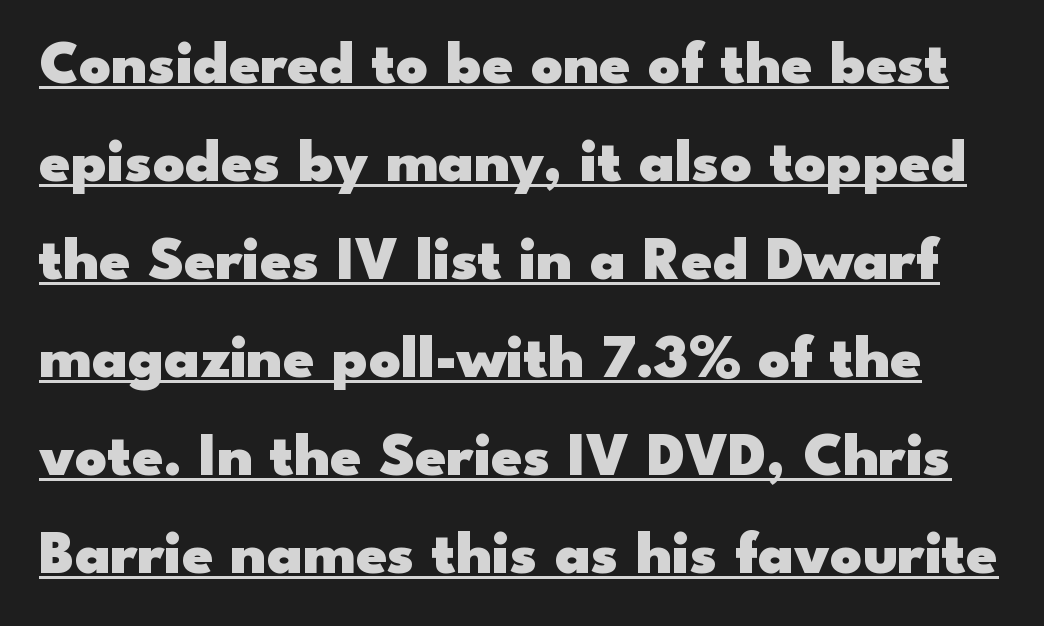
Q: Is the text bold? A: Yes.
Q: Is the text italic (slanted)? A: No, it is upright.
Q: Is the typeface a serif or a sans-serif typeface? A: Sans-serif.
Q: Is the text underlined? A: Yes.
Q: Is the spacing between letters normal or unusually wide? A: Normal.
Q: Is the spacing between lines tight, normal or loose? A: Normal.
Q: Width (condensed, normal, or wide)? A: Wide.
Q: Stroke contrast? A: Low.
Q: x-height? A: Small.
Q: Monospaced? A: No.
